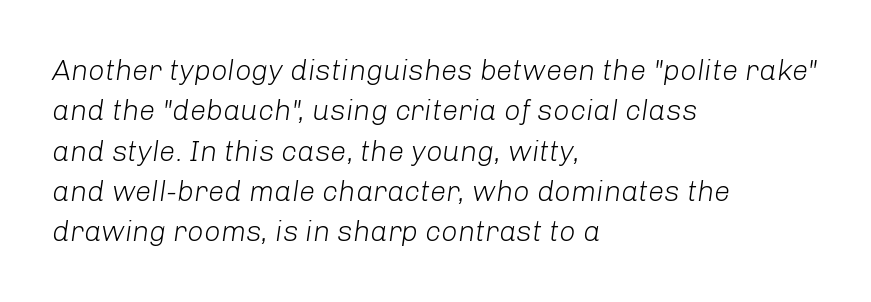
The image shows 29 px light type, italic (leaning right); set left-aligned, normal line spacing (1.39x), normal letter spacing, not underlined; low stroke contrast and a medium x-height.
